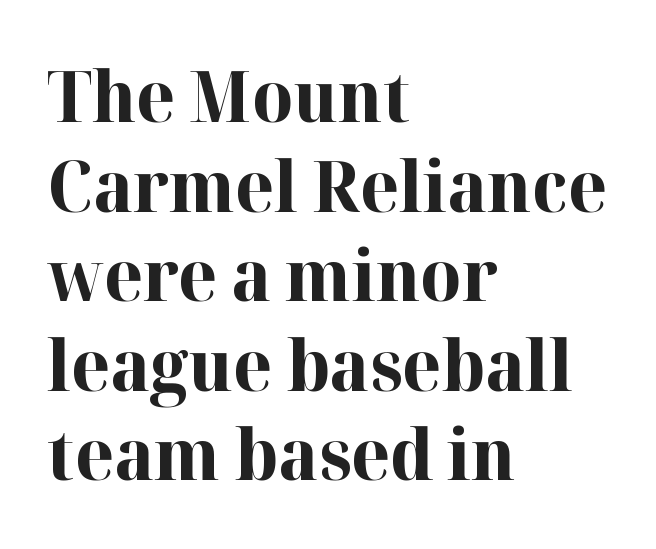
This rendering leaves character spacing at its baseline value. These lines were composed using upright roman letters. Little horizontal feet cap the strokes, marking this as serif type. The block of text has a typical density, with ordinary space between rows. Spacing verdict: proportional, widths tailored to each character. As a designer I'd log this as weight 700, bold.
